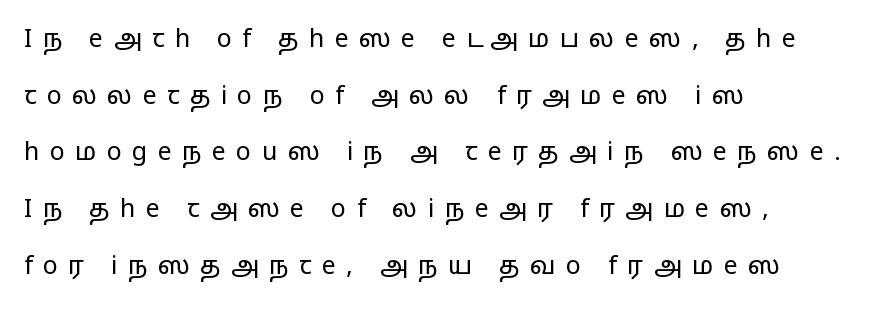
The image shows 25 px text type, upright; set left-aligned, loose line spacing (2.27x), unusually wide letter spacing (+0.41 em), not underlined.
